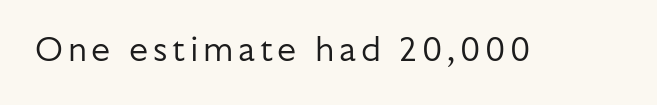
{"serif": "no", "italic": "no", "bold": "no", "weight": "regular", "width": "normal", "stroke_contrast": "low", "x_height": "medium", "monospaced": "no", "underline": "no", "glyph_px": 34}
